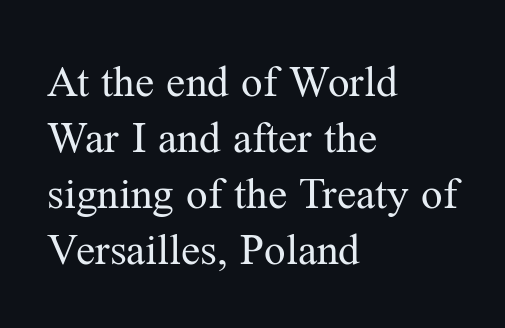
Note: serifs present on the glyphs. One glance says typical: line gaps are just what's usual. No word sits above an underline. This sample uses an upright cut, with every glyph sitting square on the baseline. These lines are rendered in a variable-pitch font.
